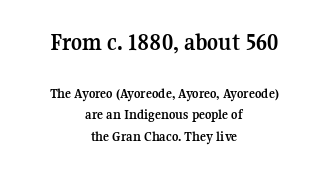
The image shows 24 px bold type, upright; set centered, normal line spacing (1.56x), normal letter spacing, not underlined; the first (top) block is 1.71x larger.
